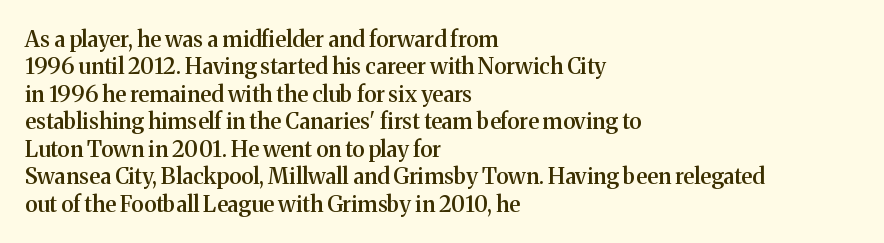
The image shows 22 px text type, upright; set left-aligned, normal line spacing (1.25x), normal letter spacing, not underlined.
